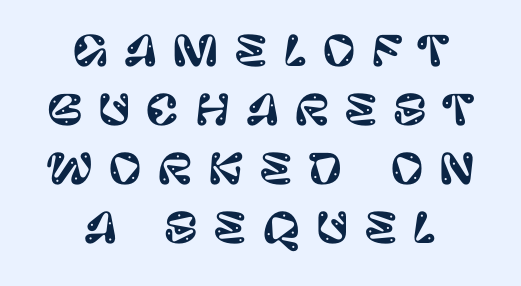
Type style note: lacks serifs. Beneath every word, the page is bare. The vertical gap from one line to the next is medium. Looks like regular typesetting: each glyph gets only the width it needs. The face used here is rendered with a markedly widened letterfit.
